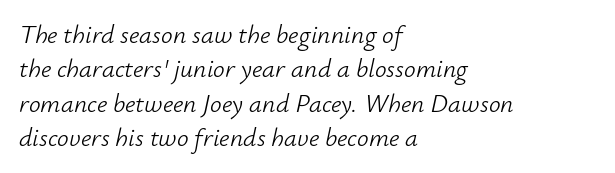
The image shows 26 px text type, italic (leaning right); set left-aligned, normal line spacing (1.32x), normal letter spacing, not underlined.
